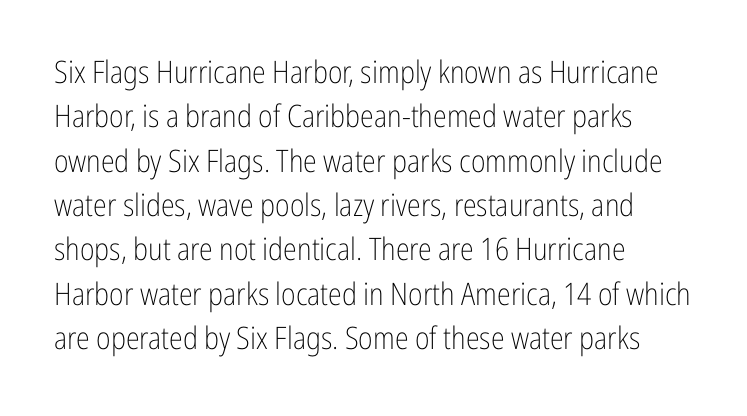
Each letter keeps its own natural width here, so spacing adapts to shape. Look at the bottom of the vertical strokes: they stop flat, with no serifs. Unlike italic type, these characters show no tilt at all. Leading: standard. The strip under each line holds only bare page.
